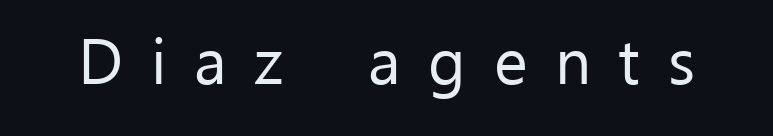
Serif or sans? Sans — the stroke terminals are bare. The strokes are not fattened; the text isn't bold. Loose tracking; the words dissolve into strings of separated letters. Words float on clear page, feet unadorned. Here the designer chose a conventional face with non-uniform glyph widths. Designer's note — italics off, roman on.
